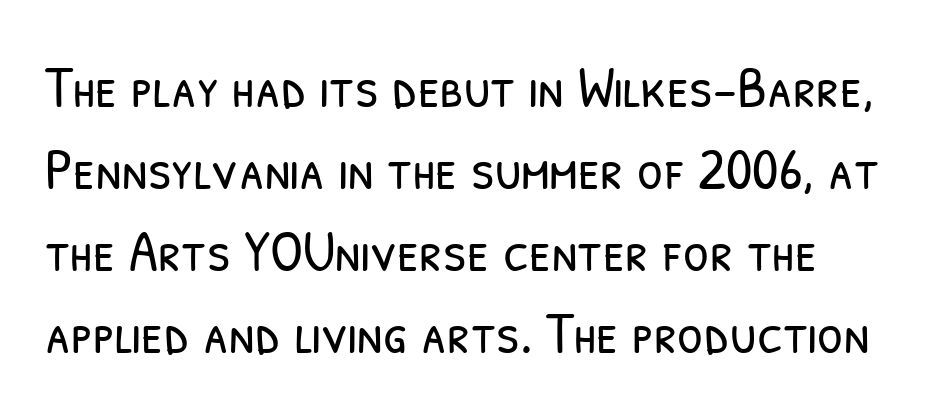
The image shows 59 px light, condensed sans-serif type; set normal line spacing (1.39x), normal letter spacing, not underlined; low stroke contrast and a medium x-height.
